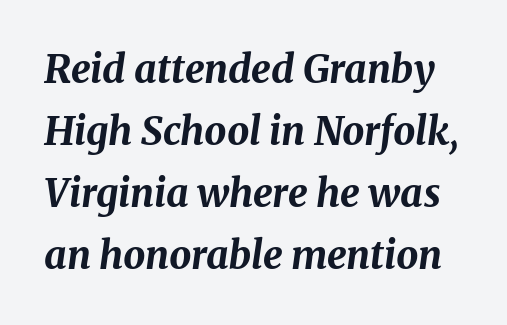
Clear beneath every line of the passage. Yep, that's italic — everything's leaning. The passage shown is typed in a proportional face where columns would drift. The designer left line spacing at the default. The rendering uses a bold face; every stroke is thick and dark. Letter spacing: default.
